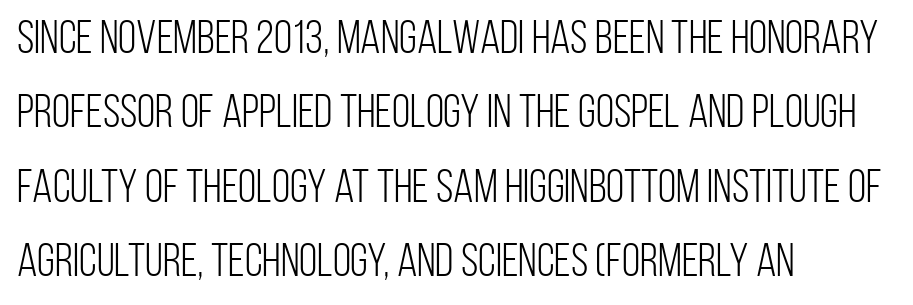
The image shows 47 px light, condensed sans-serif type, upright; set left-aligned, normal line spacing (1.58x), normal letter spacing, not underlined; low stroke contrast and a large x-height.
